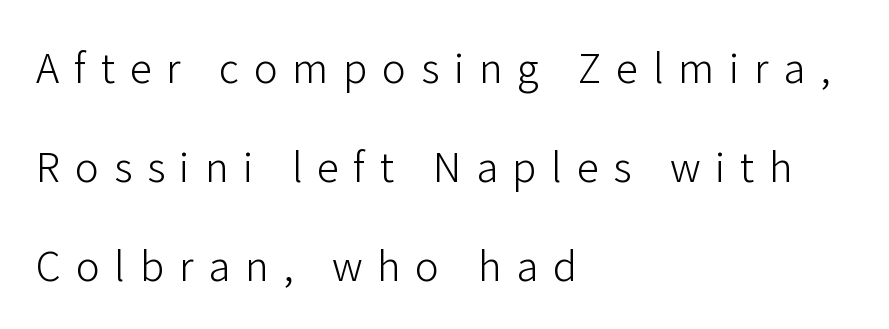
The rag falls on the right side of this text block. Between one letter and the next there's a generous, obvious gap. No italicization has been applied; the sample stays upright. The passage shown is not bold in any degree. What kind of face is this? One without serifs — a sans. Is this a fixed-width face? No — the glyphs have proportional, varying widths.
